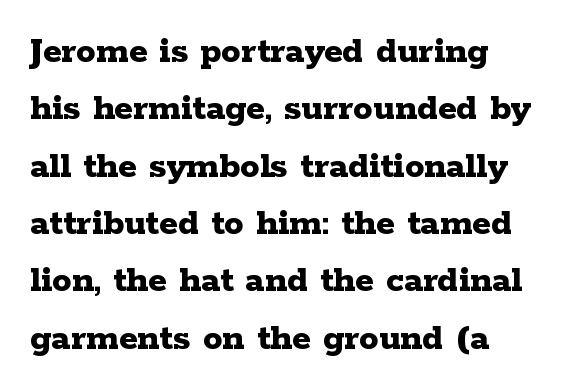
The image shows 39 px bold, wide serif type, upright; set normal line spacing (1.47x), normal letter spacing, not underlined; low stroke contrast and a medium x-height.
